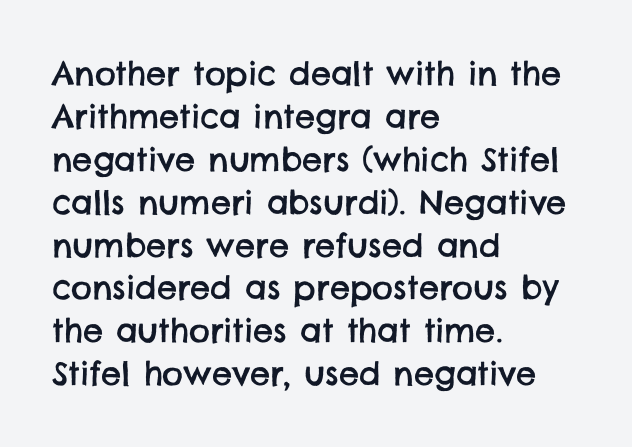
{"serif": "no", "width": "normal", "stroke_contrast": "low", "x_height": "large", "monospaced": "no", "underline": "no", "align": "left", "line_spacing": "normal", "line_spacing_ratio": 1.34, "letter_spacing": "normal", "letter_spacing_em": 0.0, "glyph_px": 32}
